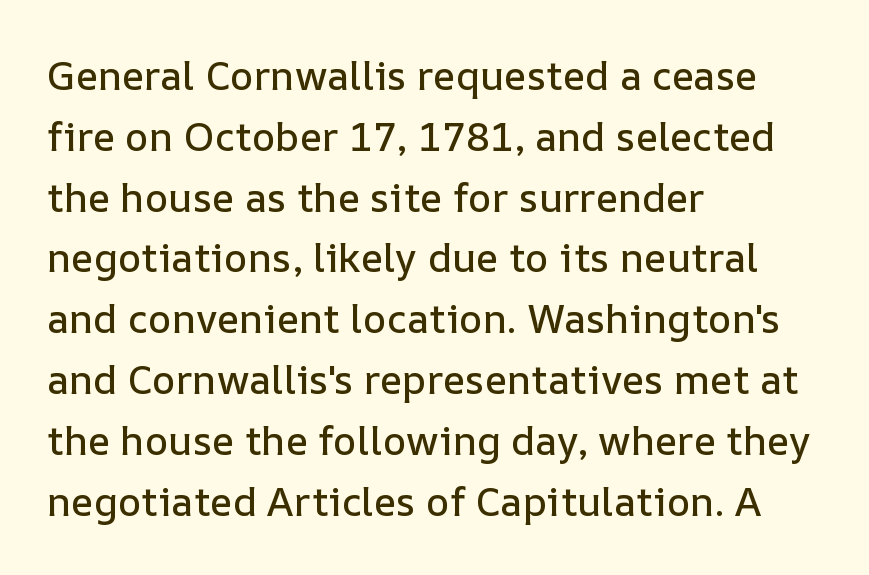
The area under the type is left untouched. This sample has the flowing, uneven cadence of proportional lettering. These lines stack with their left ends in a neat column. These lines sit exactly where default settings would place them. It's the straight-up-and-down kind of type. Spacing between characters is what you'd get straight out of the box.
